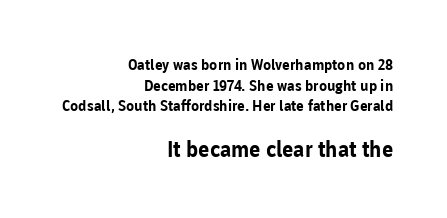
Typeset ragged left — the right edge is the straight one. How are the letters spaced? Ordinarily, with no added tracking. Block two is the big one; block one sits smaller above it. The strokes are fattened all the way to bold.
